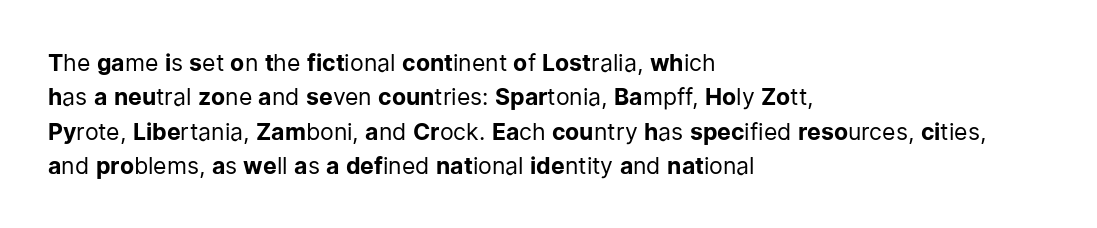
Q: Is the text bold? A: No.
Q: Is the text italic (slanted)? A: No, it is upright.
Q: Is the text underlined? A: No.
Q: How is the paragraph aligned? A: Left-aligned.
Q: Is the spacing between letters normal or unusually wide? A: Normal.
Q: Is the spacing between lines tight, normal or loose? A: Normal.
